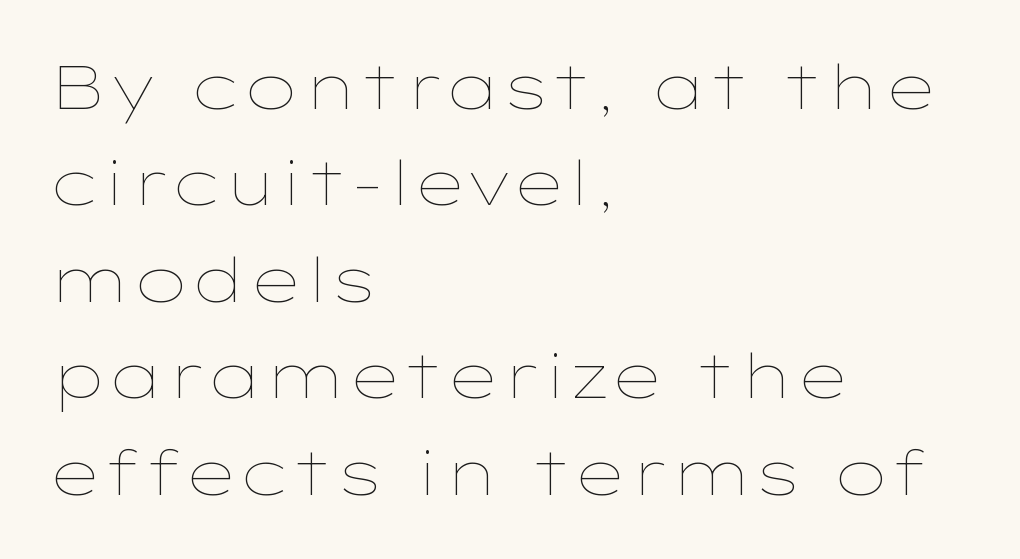
Quick note: interline space is typical. Anything drawn beneath the words? Only blank space. These lines are rendered in a variable-pitch font. Unbolded letterforms with no extra heft. Nope, not italic — everything's standing straight.
